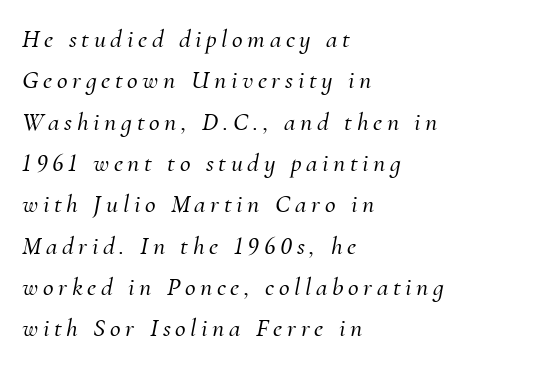
Q: Is the text italic (slanted)? A: Yes, it leans right by about 10 degrees.
Q: Is the text underlined? A: No.
Q: How is the paragraph aligned? A: Left-aligned.
Q: Is the spacing between lines tight, normal or loose? A: Normal.
